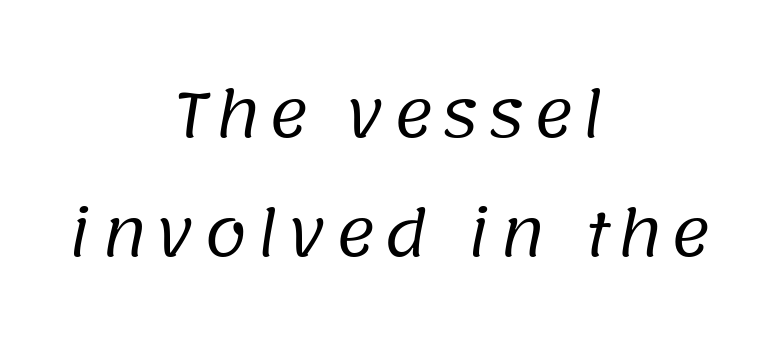
{"serif": "no", "bold": "no", "weight": "regular", "width": "normal", "stroke_contrast": "low", "x_height": "large", "monospaced": "no", "underline": "no", "align": "center", "line_spacing": "loose", "line_spacing_ratio": 1.92, "glyph_px": 62}
